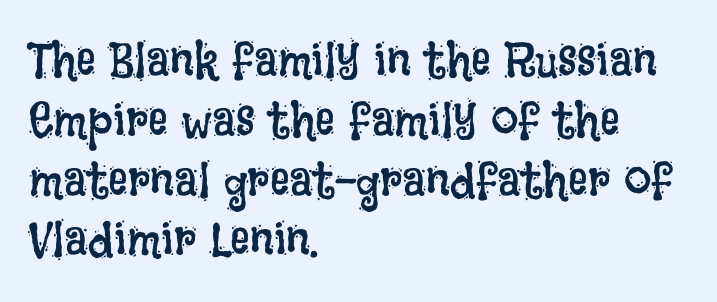
{"italic": "no", "bold": "no", "weight": "regular", "width": "condensed", "stroke_contrast": "low", "x_height": "large", "monospaced": "no", "underline": "no", "align": "left", "line_spacing_ratio": 1.22, "letter_spacing": "normal", "letter_spacing_em": 0.0, "glyph_px": 49}
